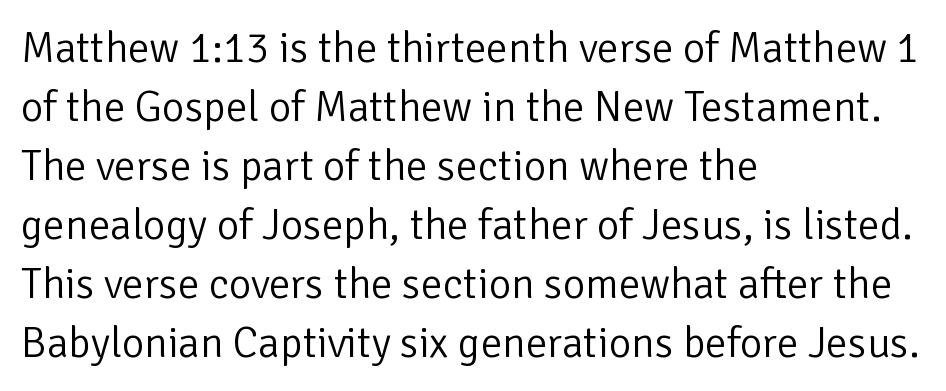
The image shows 43 px light sans-serif type, upright; set left-aligned, normal line spacing (1.37x), normal letter spacing, not underlined; low stroke contrast and a medium x-height.
